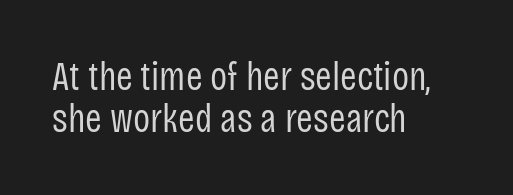
{"serif": "no", "italic": "no", "bold": "no", "weight": "regular", "width": "condensed", "stroke_contrast": "low", "x_height": "large", "monospaced": "no", "underline": "no", "align": "left", "line_spacing": "tight", "line_spacing_ratio": 1.05, "letter_spacing": "normal", "letter_spacing_em": 0.0, "glyph_px": 40}
